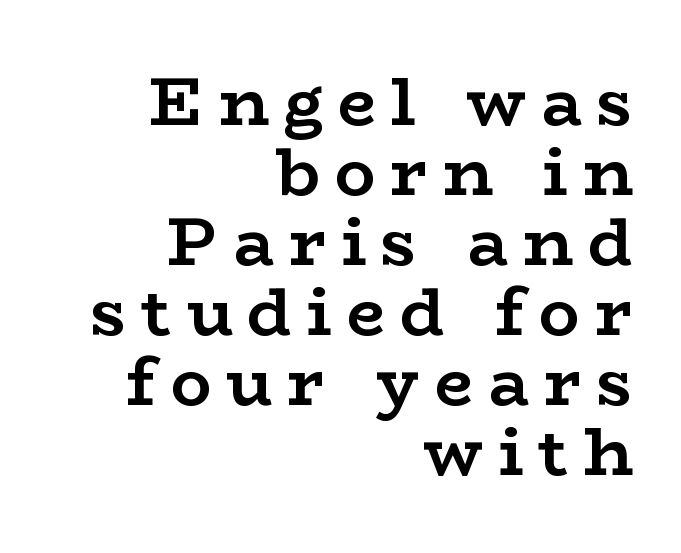
Unmarked baselines from the first word to the last. The passage shown has open, widely tracked lettering throughout. Think of a printed novel: that variable character pitch is what you see here. Layout note: lines flush right. As a designer I'd log this as weight 700, bold.
